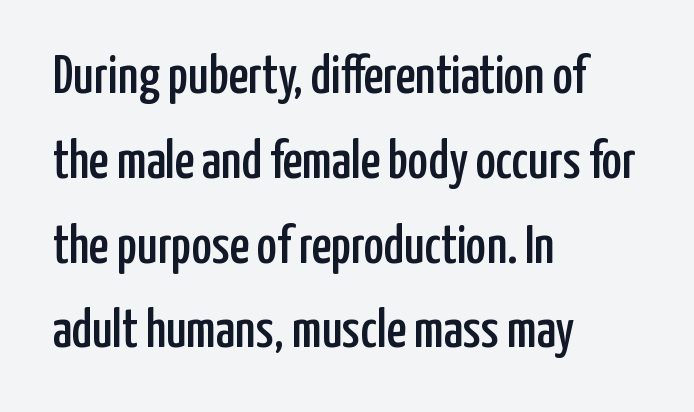
The image shows 54 px condensed sans-serif type, upright; set left-aligned, normal line spacing (1.57x), normal letter spacing, not underlined; low stroke contrast and a medium x-height.
